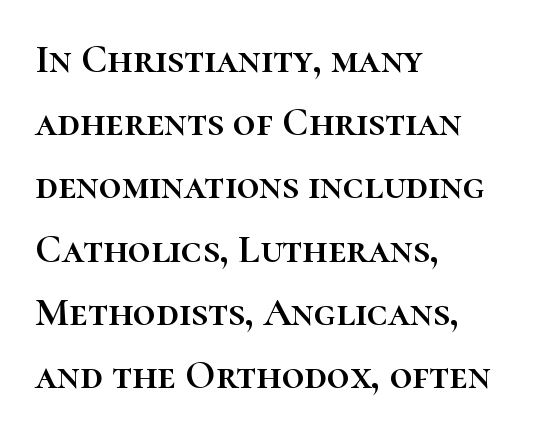
The image shows 40 px text type, upright; set left-aligned, normal line spacing (1.58x), normal letter spacing, not underlined; high stroke contrast and a medium x-height.
